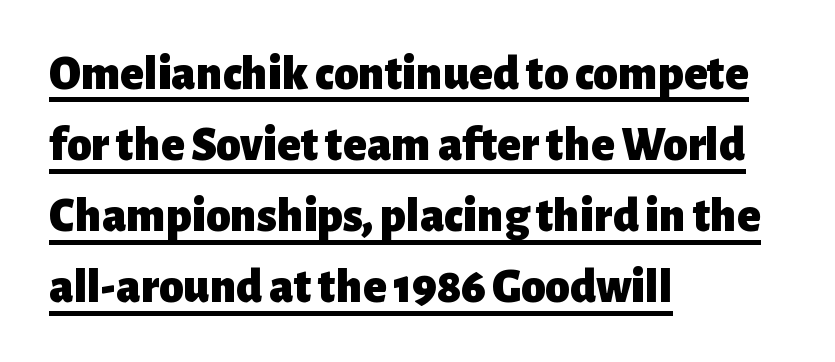
The image shows 49 px heavy sans-serif type, upright; set left-aligned, normal line spacing (1.45x), normal letter spacing, underlined; low stroke contrast and a medium x-height.
